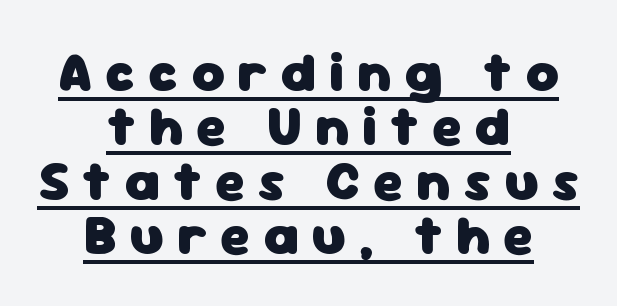
The image shows 56 px heavy sans-serif type, upright; set centered, tight line spacing (0.97x), unusually wide letter spacing (+0.23 em), underlined; low stroke contrast and a medium x-height.
